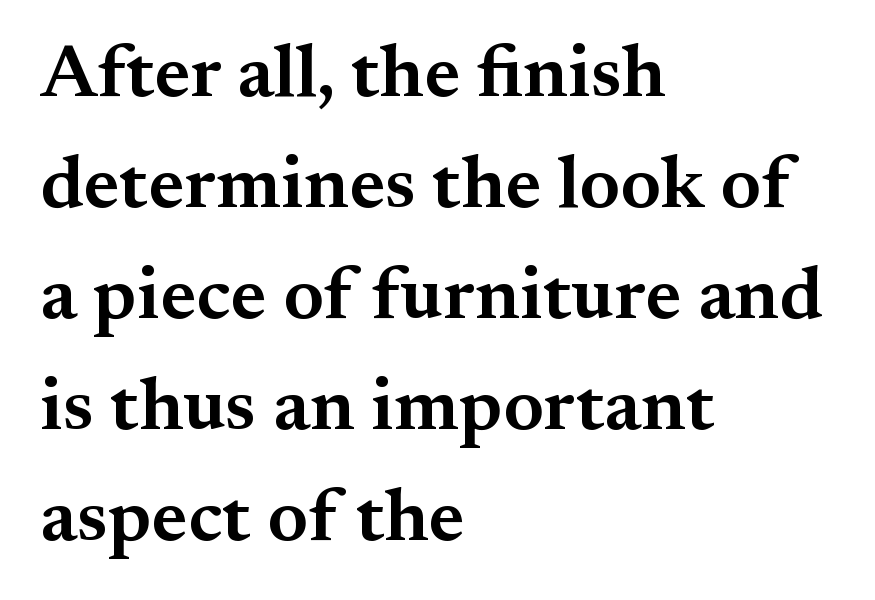
{"serif": "yes", "italic": "no", "bold": "semi", "weight": "semibold", "width": "normal", "stroke_contrast": "medium", "x_height": "small", "monospaced": "no", "underline": "no", "align": "left", "line_spacing": "normal", "line_spacing_ratio": 1.48, "letter_spacing": "normal", "letter_spacing_em": 0.0, "glyph_px": 75}
